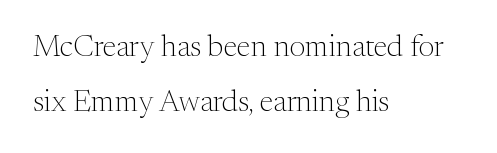
{"serif": "yes", "italic": "no", "bold": "no", "weight": "light", "width": "normal", "stroke_contrast": "medium", "x_height": "medium", "monospaced": "no", "underline": "no", "align": "left", "line_spacing_ratio": 1.85, "letter_spacing": "normal", "letter_spacing_em": 0.0, "glyph_px": 30}
